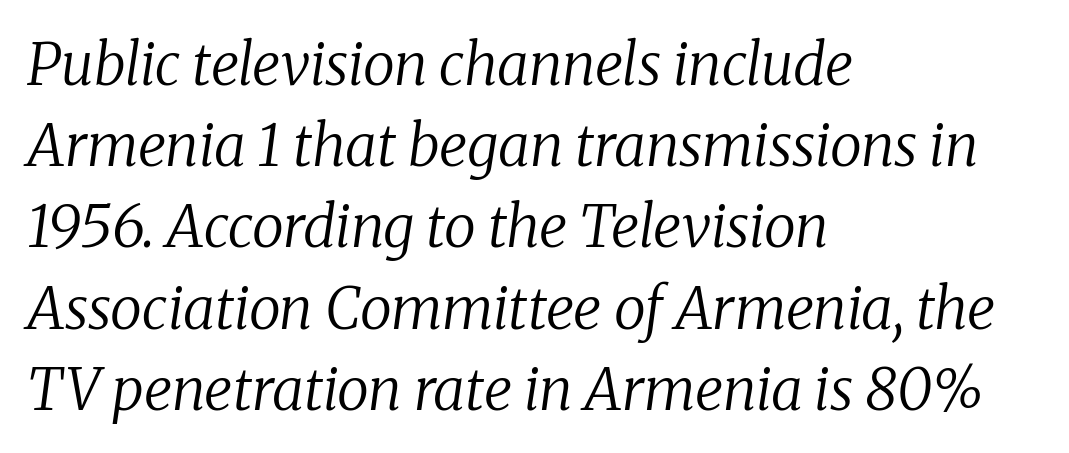
Do the characters align in a grid? No, the font is proportional. Little horizontal feet cap the strokes, marking this as serif type. Alignment: flush left. Each word holds together tightly as a unit, with standard inter-letter gaps. Notice how descenders clear the ascenders below comfortably — that's standard leading. The passage shown is not underscored anywhere.
